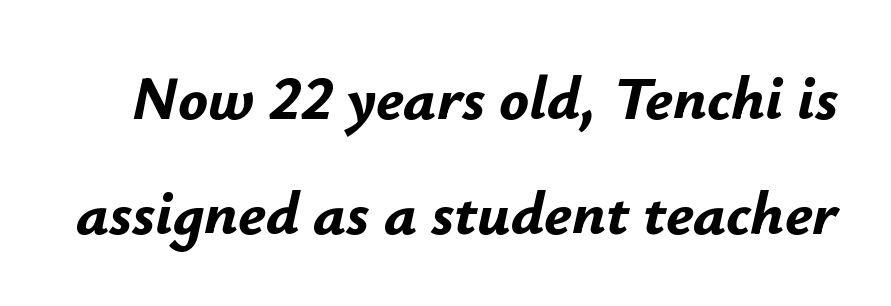
{"italic": "yes", "lean": "right", "slant_degrees": 12, "bold": "yes", "weight": "bold", "width": "normal", "stroke_contrast": "low", "x_height": "small", "monospaced": "no", "underline": "no", "line_spacing_ratio": 1.86, "letter_spacing": "normal", "letter_spacing_em": 0.0, "glyph_px": 62}
